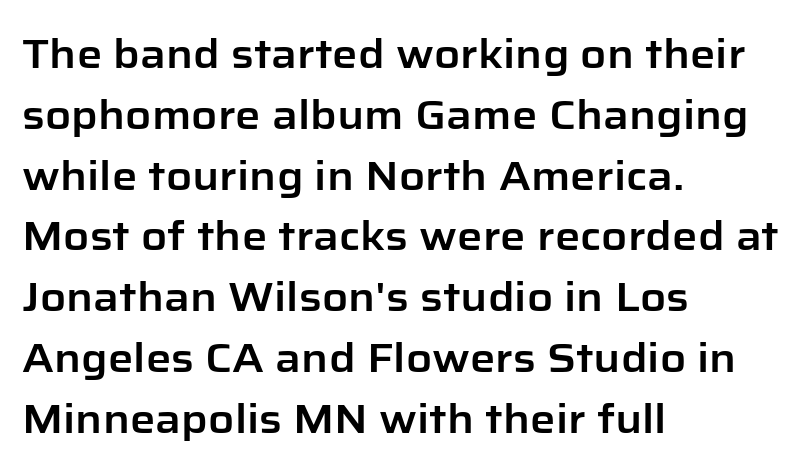
The image shows 40 px sans-serif type, upright; set left-aligned, normal line spacing (1.52x), normal letter spacing, not underlined; low stroke contrast and a medium x-height.
